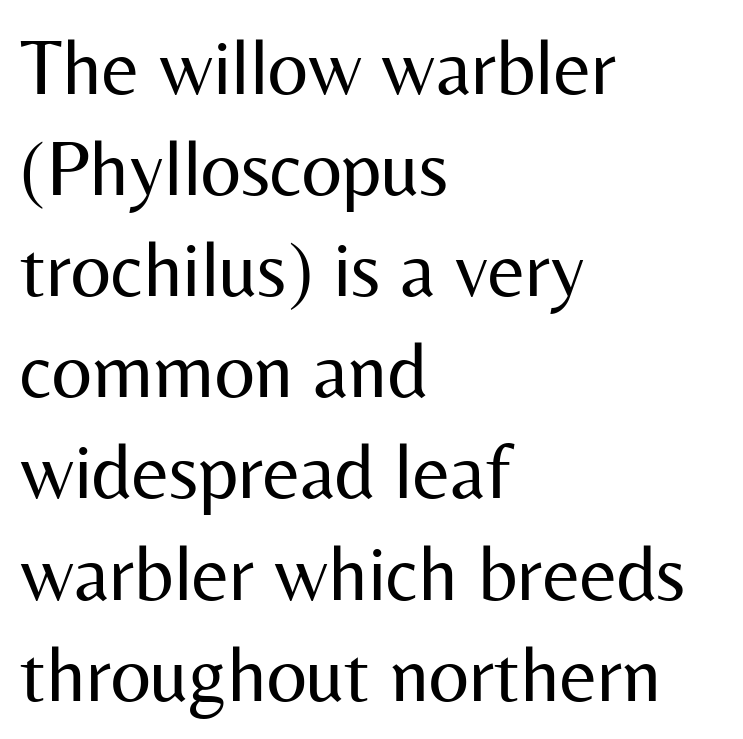
Q: Is the text bold? A: No.
Q: Is the text italic (slanted)? A: No, it is upright.
Q: Is the typeface a serif or a sans-serif typeface? A: Sans-serif.
Q: Is the text underlined? A: No.
Q: How is the paragraph aligned? A: Left-aligned.
Q: Is the spacing between letters normal or unusually wide? A: Normal.
Q: Is the spacing between lines tight, normal or loose? A: Normal.
Q: Width (condensed, normal, or wide)? A: Normal.
Q: Stroke contrast? A: Medium.
Q: x-height? A: Medium.
Q: Monospaced? A: No.
